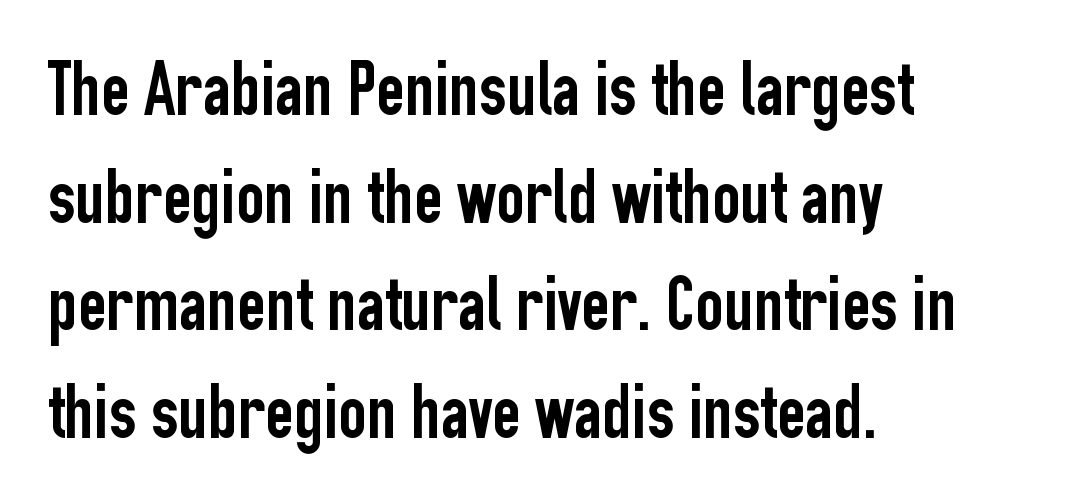
Examine the stroke ends and you'll find no serifs. Posture: straight, roman, zero tilt. Every row of glyphs begins at an identical x-position on the left. No extra tracking has been applied to these lines. The foot of each line stays bare and open. Spacing verdict: proportional, widths tailored to each character.
